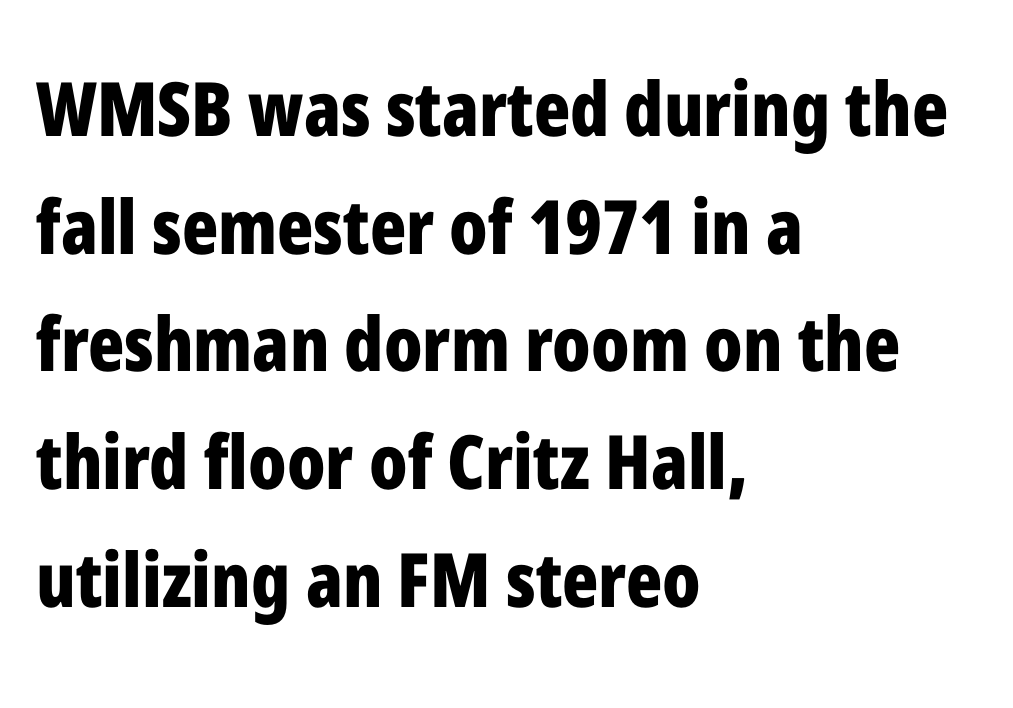
Visually the block forms a straight wall on the left and a jagged coastline on the right. A typesetter would call this zero additional tracking. Varying glyph widths throughout — classic text-font behaviour. What's the leading like? Ordinary, nothing unusual. The specimen reads as upright at a glance.
